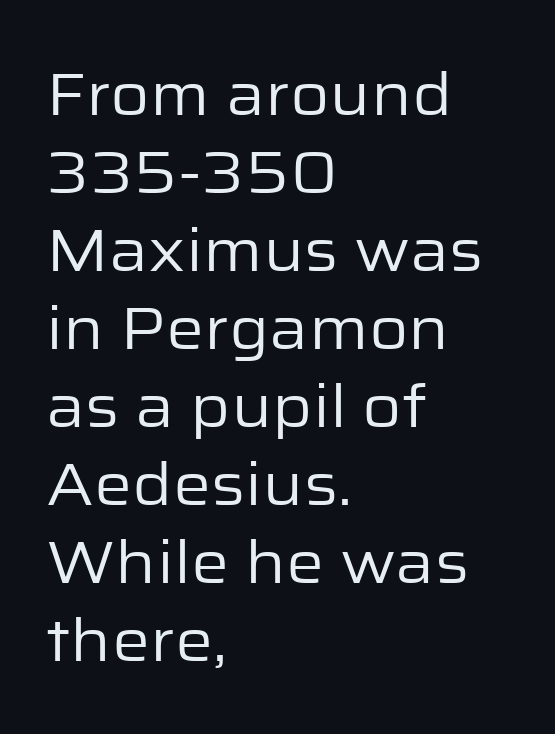
The image shows 60 px regular-weight sans-serif type, upright; set left-aligned, normal line spacing (1.3x), normal letter spacing, not underlined; low stroke contrast and a medium x-height.
